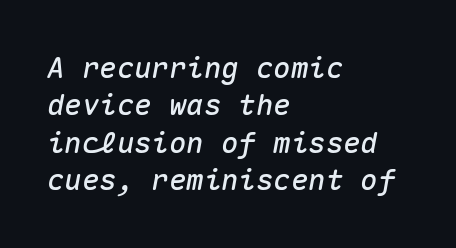
{"italic": "yes", "lean": "right", "slant_degrees": 10, "width": "normal", "stroke_contrast": "medium", "x_height": "medium", "monospaced": "yes", "underline": "no", "align": "left", "line_spacing": "normal", "line_spacing_ratio": 1.29, "letter_spacing": "normal", "letter_spacing_em": 0.0, "glyph_px": 29}
